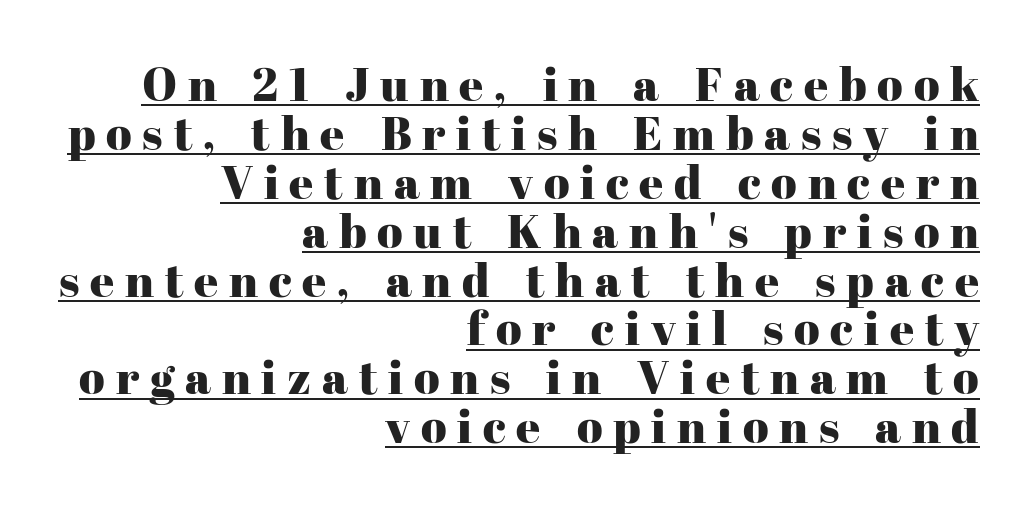
{"serif": "yes", "italic": "no", "width": "normal", "stroke_contrast": "high", "x_height": "medium", "monospaced": "no", "underline": "yes", "align": "right", "line_spacing": "tight", "line_spacing_ratio": 1.04, "letter_spacing": "wide", "letter_spacing_em": 0.23, "glyph_px": 47}
